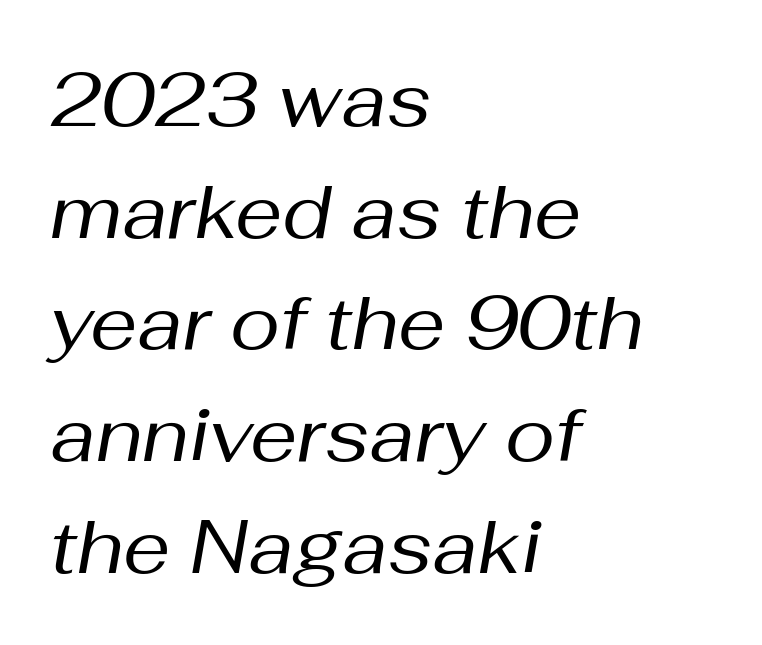
Standard letterfit; no display-style spreading of the glyphs. If you drew a line through each stem, it would be angled. Unmarked baselines from the first word to the last. Heft: none added — not bold. The ragged edge is on the right, which tells us the setting is flush left.
